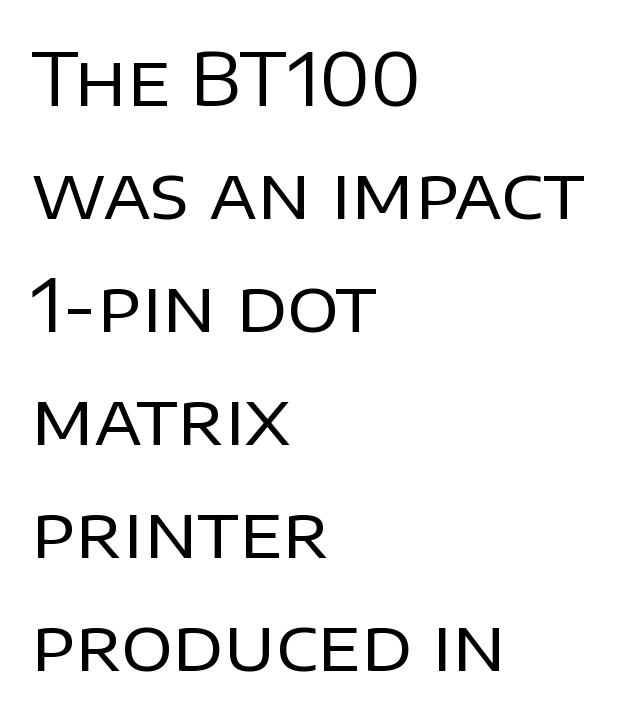
{"serif": "no", "italic": "no", "bold": "no", "weight": "regular", "width": "normal", "stroke_contrast": "low", "x_height": "large", "monospaced": "no", "underline": "no", "align": "left", "line_spacing": "normal", "line_spacing_ratio": 1.57, "letter_spacing": "normal", "letter_spacing_em": 0.0, "glyph_px": 72}
